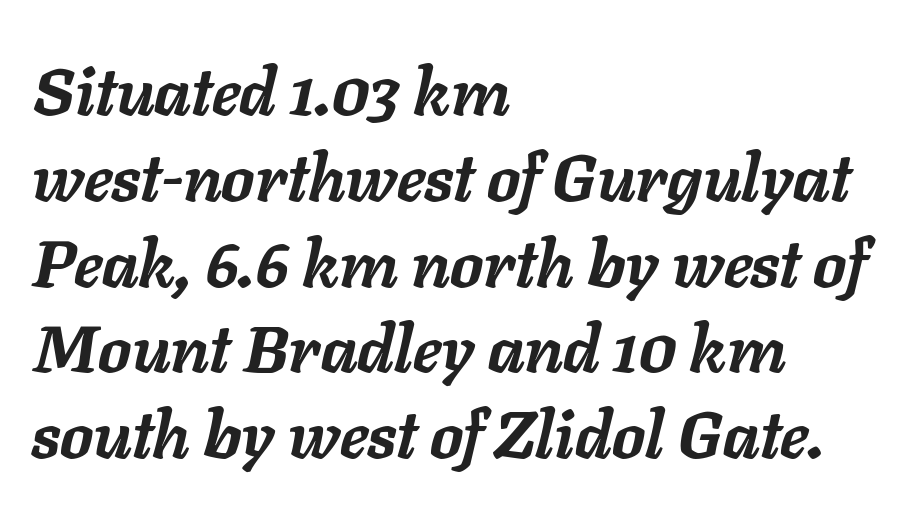
The image shows 66 px semibold type, italic (leaning right); set left-aligned, normal line spacing (1.3x), normal letter spacing, not underlined; low stroke contrast and a medium x-height.
